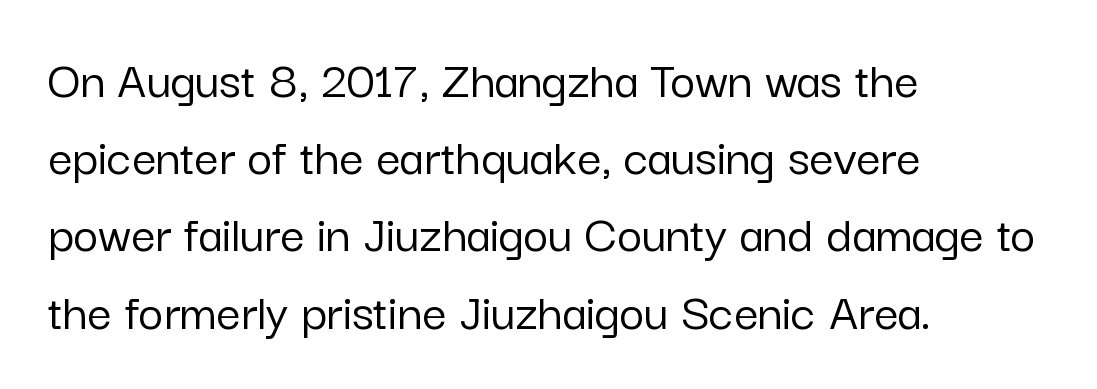
{"serif": "no", "italic": "no", "width": "normal", "stroke_contrast": "low", "x_height": "medium", "monospaced": "no", "underline": "no", "align": "left", "line_spacing": "normal", "line_spacing_ratio": 1.43, "letter_spacing": "normal", "letter_spacing_em": 0.0, "glyph_px": 54}
